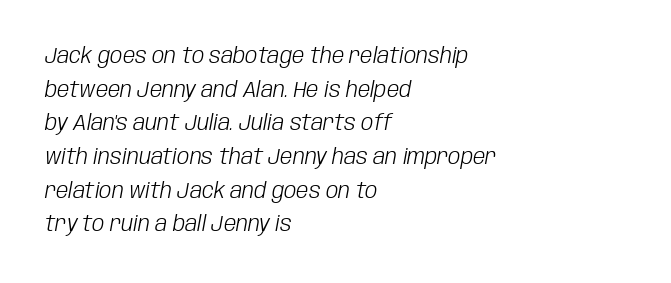
{"italic": "yes", "lean": "right", "slant_degrees": 10, "bold": "no", "underline": "no", "align": "left", "line_spacing": "normal", "line_spacing_ratio": 1.53, "letter_spacing": "normal", "letter_spacing_em": 0.0, "glyph_px": 22}
